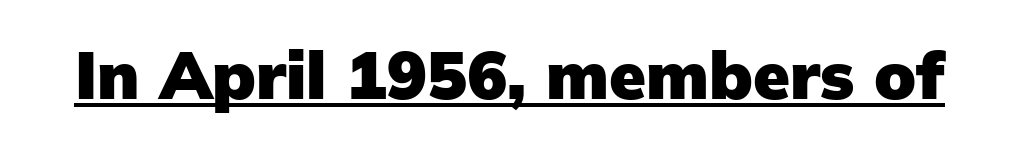
The image shows 67 px heavy sans-serif type, upright; set normal letter spacing, underlined; low stroke contrast and a medium x-height.
